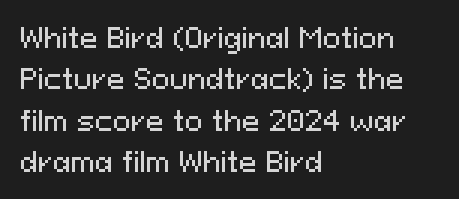
{"italic": "no", "underline": "no", "align": "left", "line_spacing": "normal", "line_spacing_ratio": 1.53, "letter_spacing": "normal", "letter_spacing_em": 0.0, "glyph_px": 27}
